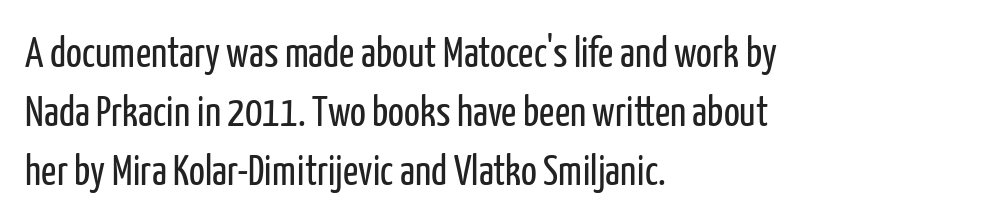
The image shows 42 px regular-weight, condensed sans-serif type, upright; set left-aligned, normal line spacing (1.4x), normal letter spacing, not underlined; low stroke contrast and a medium x-height.
